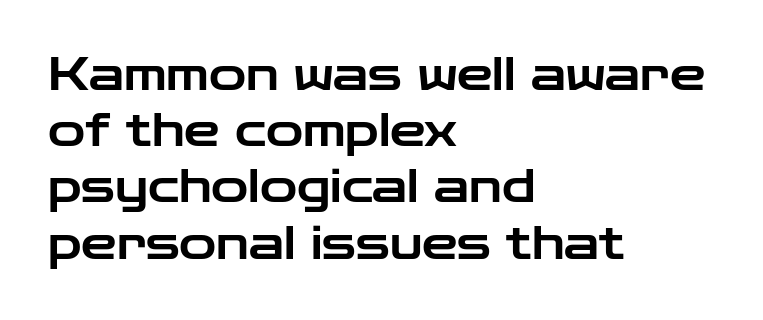
Q: Is the text italic (slanted)? A: No, it is upright.
Q: Is the typeface a serif or a sans-serif typeface? A: Sans-serif.
Q: Is the text underlined? A: No.
Q: How is the paragraph aligned? A: Left-aligned.
Q: Is the spacing between letters normal or unusually wide? A: Normal.
Q: Is the spacing between lines tight, normal or loose? A: Normal.
Q: Width (condensed, normal, or wide)? A: Wide.
Q: Stroke contrast? A: Low.
Q: x-height? A: Medium.
Q: Monospaced? A: No.
